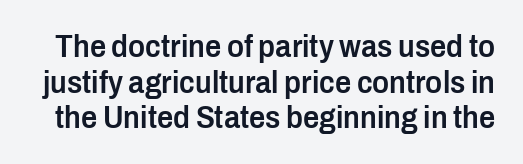
{"serif": "no", "italic": "no", "bold": "semi", "weight": "semibold", "width": "condensed", "stroke_contrast": "low", "x_height": "medium", "monospaced": "no", "underline": "no", "line_spacing": "tight", "line_spacing_ratio": 1.11, "letter_spacing": "normal", "letter_spacing_em": 0.0, "glyph_px": 32}
